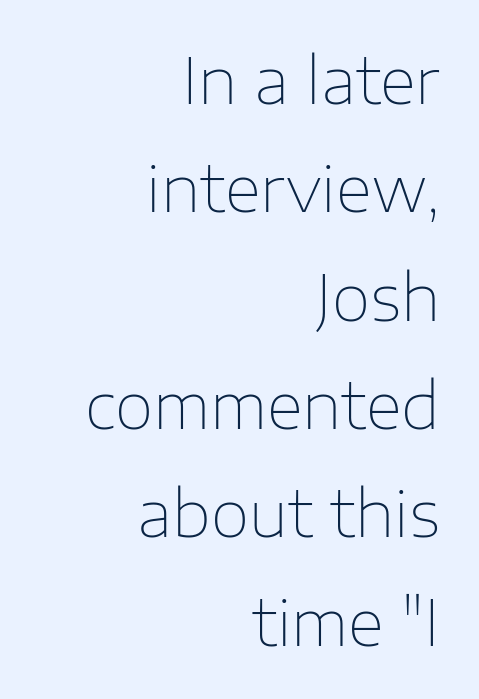
The image shows 63 px thin sans-serif type, upright; set right-aligned, line spacing 1.72x, normal letter spacing, not underlined; low stroke contrast and a medium x-height.
